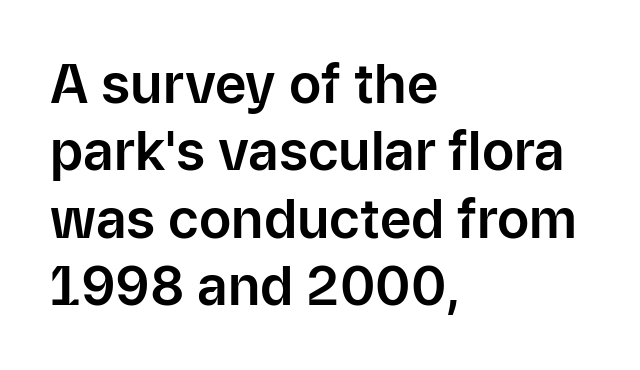
{"serif": "no", "italic": "no", "width": "normal", "stroke_contrast": "low", "x_height": "medium", "monospaced": "no", "underline": "no", "align": "left", "line_spacing": "normal", "line_spacing_ratio": 1.25, "letter_spacing": "normal", "letter_spacing_em": 0.0, "glyph_px": 54}
